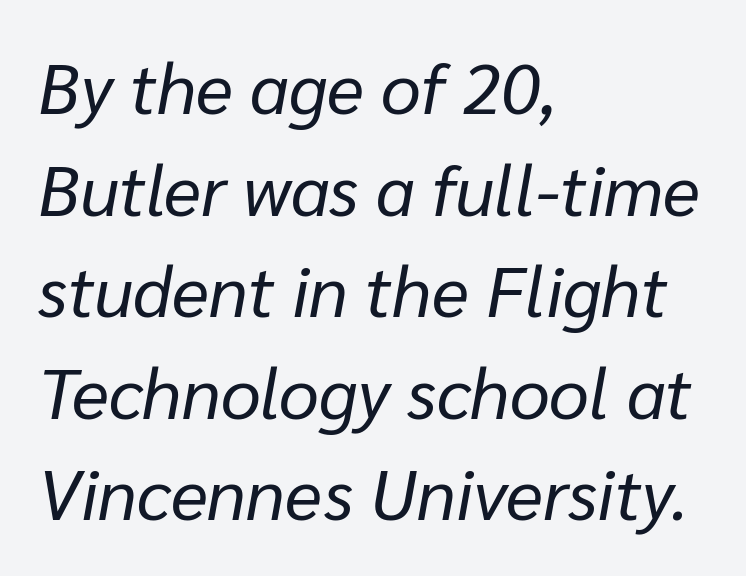
The image shows 71 px regular-weight type, italic (leaning right); set left-aligned, normal line spacing (1.43x), normal letter spacing, not underlined; low stroke contrast and a medium x-height.
